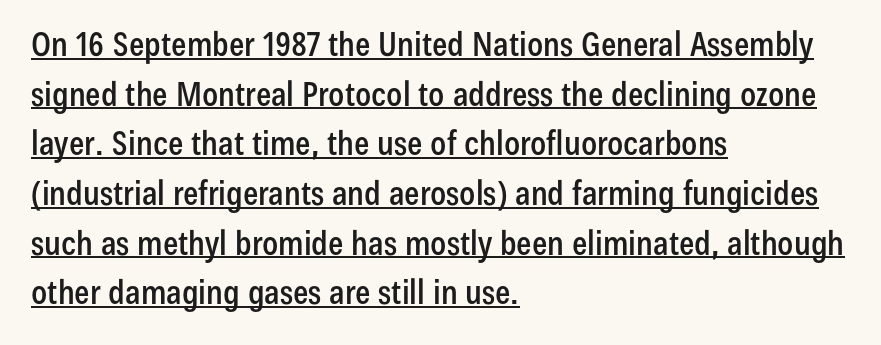
The image shows 34 px condensed sans-serif type, upright; set left-aligned, normal line spacing (1.46x), normal letter spacing, underlined; low stroke contrast and a medium x-height.
